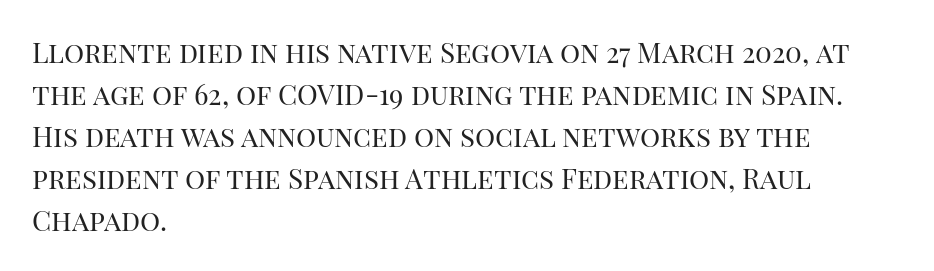
{"serif": "yes", "italic": "no", "bold": "no", "weight": "regular", "width": "normal", "stroke_contrast": "high", "x_height": "large", "monospaced": "no", "underline": "no", "align": "left", "line_spacing": "normal", "line_spacing_ratio": 1.5, "letter_spacing": "normal", "letter_spacing_em": 0.0, "glyph_px": 28}
